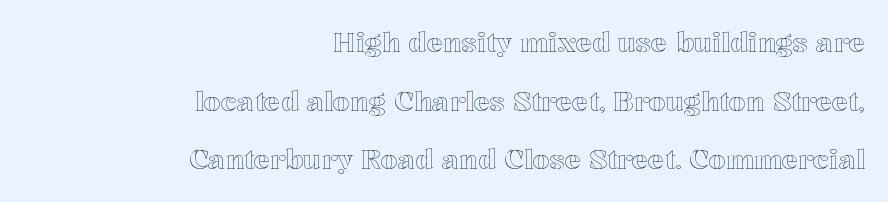
The image shows 27 px text type, upright; set right-aligned, loose line spacing (2.17x), normal letter spacing, not underlined.
